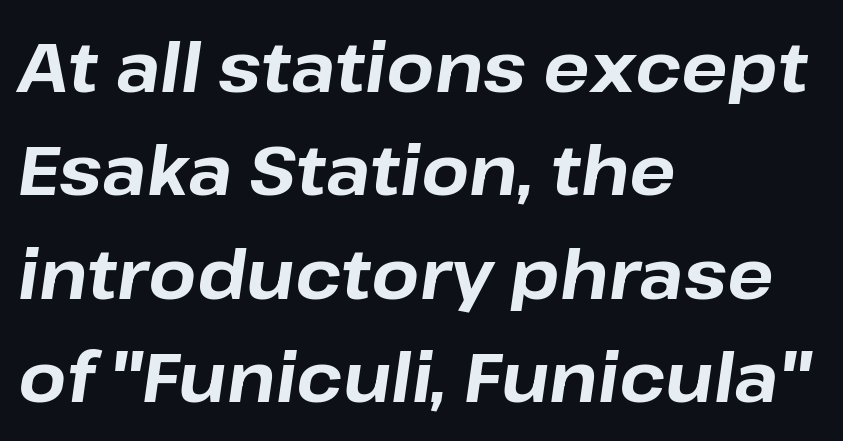
The image shows 69 px bold type, italic (leaning right); set left-aligned, normal line spacing (1.5x), normal letter spacing, not underlined; low stroke contrast and a medium x-height.
